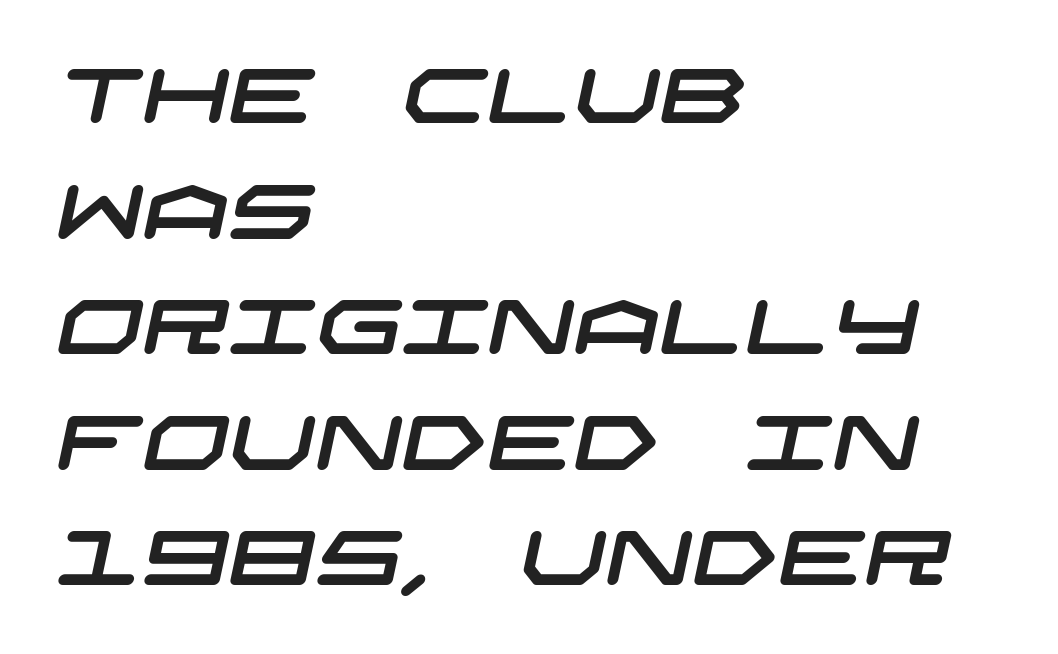
The line-height multiplier appears to be the usual default. Each row of text sits above clean, open space. I'd call this a sans setting — the letters go barefoot. The paragraph shown leans on its left margin. Standard letterfit; no display-style spreading of the glyphs.
